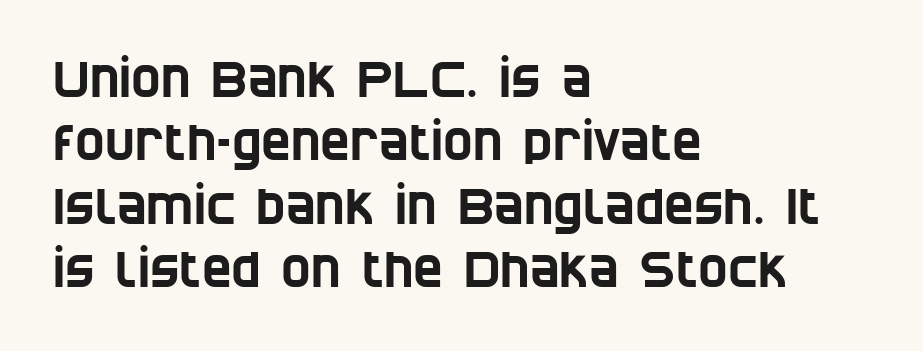
Regarding serifs, this sample does without them. How would I describe the line gaps? Plain and ordinary. Is this a fixed-width face? No — the glyphs have proportional, varying widths. The tracking reads as untouched default to a designer's eye.
